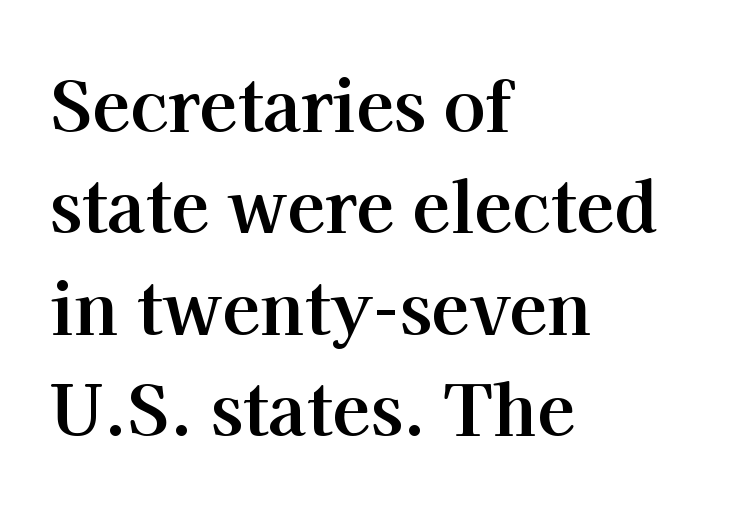
Here the glyphs are tracked normally, forming tight word shapes. The setting favours the left margin, as ordinary paragraphs usually do. A serif font was chosen for this passage. A typesetter would call this proportional, since set widths differ per character. The area under the type is left untouched. Normally led — the rows are evenly, conventionally spaced.
